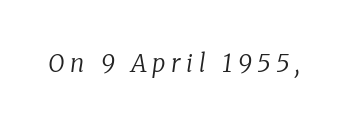
{"italic": "yes", "lean": "right", "slant_degrees": 8, "bold": "no", "underline": "no", "letter_spacing": "wide", "letter_spacing_em": 0.23, "glyph_px": 24}
